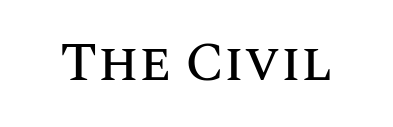
{"italic": "no", "width": "normal", "stroke_contrast": "medium", "x_height": "large", "monospaced": "no", "underline": "no", "letter_spacing": "normal", "letter_spacing_em": 0.0, "glyph_px": 55}
